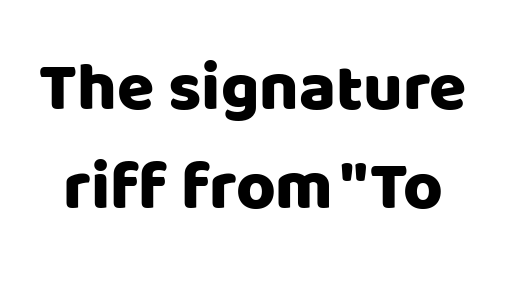
The image shows 68 px sans-serif type, upright; set normal line spacing (1.46x), normal letter spacing, not underlined; low stroke contrast and a large x-height.
